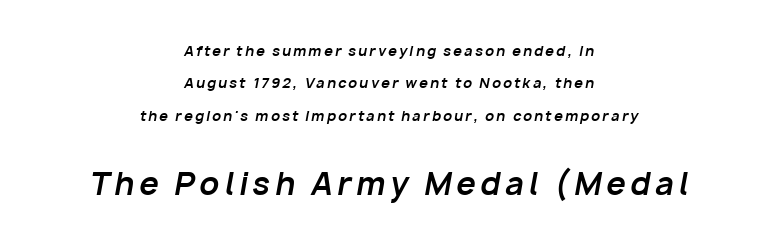
If you folded the block vertically in half, each line would mirror itself in length. The glyphs look as if they've been sheared to an angle. This sample has the flowing, uneven cadence of proportional lettering. This rendering features lettering with no underline.
